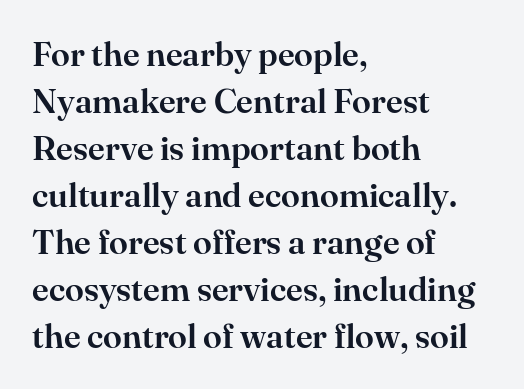
Q: Is the text italic (slanted)? A: No, it is upright.
Q: Is the typeface a serif or a sans-serif typeface? A: Serif.
Q: Is the text underlined? A: No.
Q: How is the paragraph aligned? A: Left-aligned.
Q: Is the spacing between letters normal or unusually wide? A: Normal.
Q: Is the spacing between lines tight, normal or loose? A: Normal.
Q: Width (condensed, normal, or wide)? A: Normal.
Q: Stroke contrast? A: High.
Q: x-height? A: Small.
Q: Monospaced? A: No.
